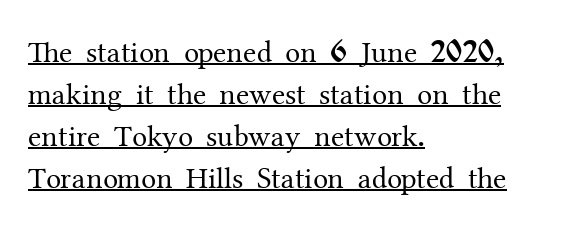
You could not count columns in this text — the font is proportionally spaced. Nothing unusual about the tracking: characters are spaced as the font intends. Designer's note — italics off, roman on. Each new line begins a customary step beneath the previous one. The rendering shows small feet on the letterforms — a serif design. This rendering features underlined lettering.
